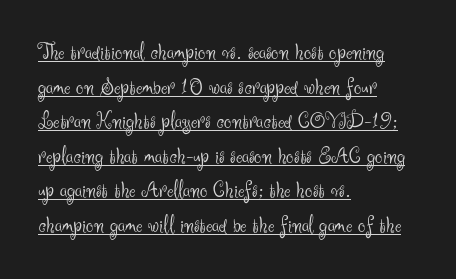
Q: Is the text bold? A: No.
Q: Is the text italic (slanted)? A: No, it is upright.
Q: Is the text underlined? A: Yes.
Q: How is the paragraph aligned? A: Left-aligned.
Q: Is the spacing between letters normal or unusually wide? A: Normal.
Q: Is the spacing between lines tight, normal or loose? A: Normal.
